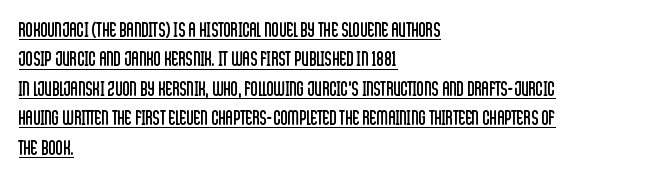
{"italic": "no", "bold": "no", "underline": "yes", "align": "left", "line_spacing": "normal", "line_spacing_ratio": 1.47, "letter_spacing": "normal", "letter_spacing_em": 0.0, "glyph_px": 20}
